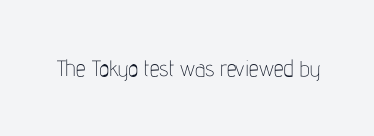
The space directly below the letters is spotless. Quick note: not italic, upright. The line texture is even and compact thanks to regular tracking. These glyphs show unthickened strokes, regular width or finer.
